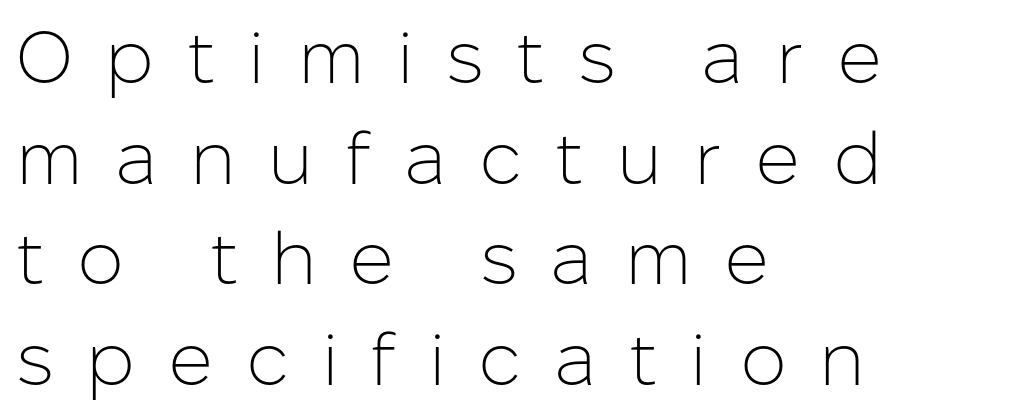
{"serif": "no", "italic": "no", "bold": "no", "weight": "light", "width": "normal", "stroke_contrast": "low", "x_height": "medium", "monospaced": "no", "underline": "no", "align": "left", "line_spacing": "normal", "line_spacing_ratio": 1.36, "letter_spacing": "wide", "letter_spacing_em": 0.44, "glyph_px": 74}
